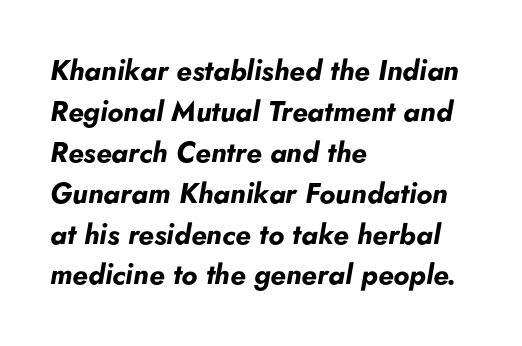
{"italic": "yes", "lean": "right", "slant_degrees": 5, "bold": "yes", "weight": "bold", "width": "normal", "stroke_contrast": "low", "x_height": "small", "monospaced": "no", "underline": "no", "align": "left", "line_spacing": "normal", "line_spacing_ratio": 1.46, "letter_spacing": "normal", "letter_spacing_em": 0.0, "glyph_px": 28}
